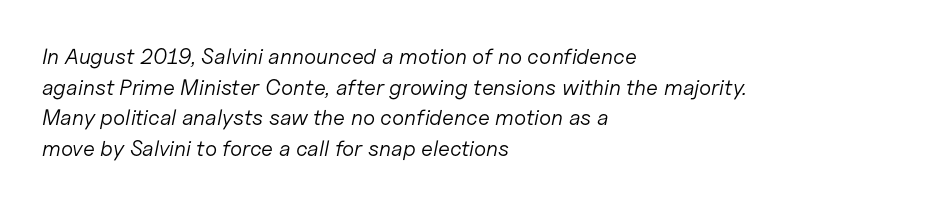
{"italic": "yes", "lean": "right", "slant_degrees": 11, "bold": "no", "underline": "no", "align": "left", "line_spacing": "normal", "line_spacing_ratio": 1.39, "letter_spacing": "normal", "letter_spacing_em": 0.0, "glyph_px": 22}
